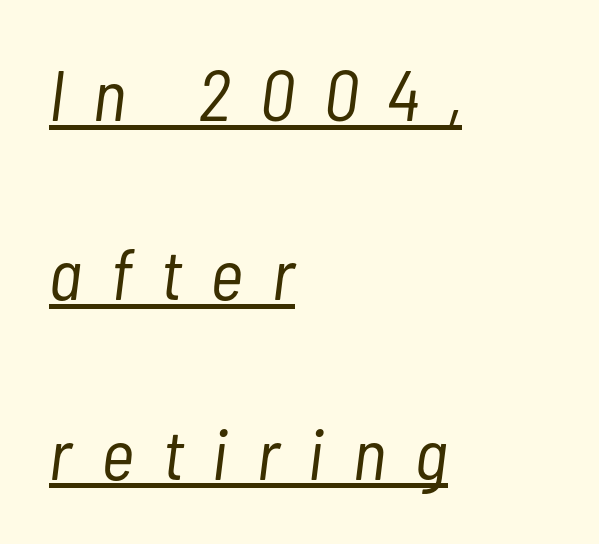
The image shows 72 px light, condensed type, italic (leaning right); set left-aligned, loose line spacing (2.49x), unusually wide letter spacing (+0.41 em), underlined; low stroke contrast and a medium x-height.
